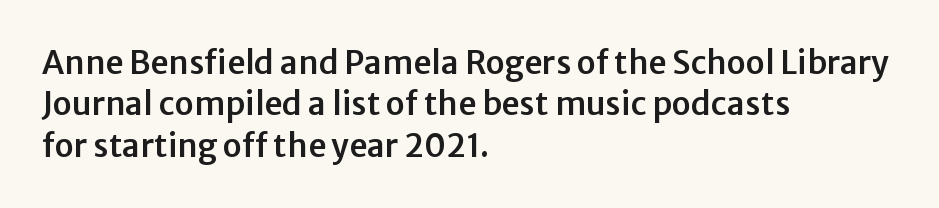
The image shows 32 px sans-serif type, upright; set left-aligned, normal line spacing (1.29x), normal letter spacing, not underlined; low stroke contrast and a medium x-height.
